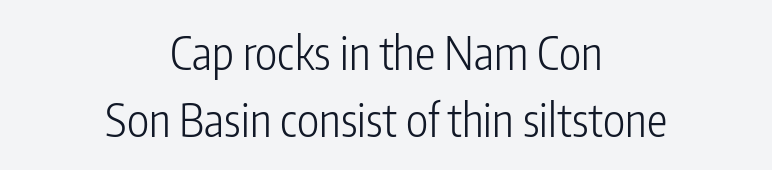
Lines of text with bare space underneath. The space between consecutive lines is moderate. The axis of the letterforms is exactly vertical. The face used here is a sans, in the tradition of grotesques and geometrics. Visually the block forms a symmetrical silhouette, jagged on both flanks. Unbolded letterforms with no extra heft.
